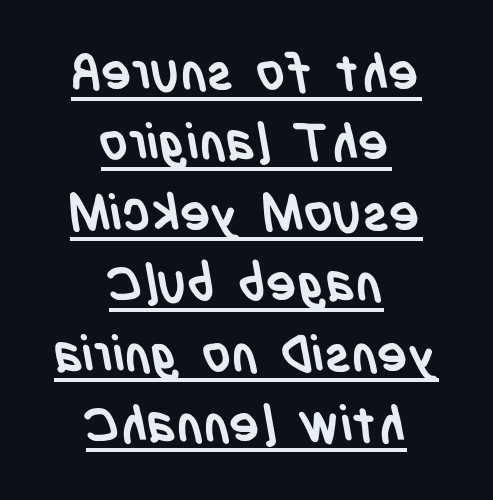
The image shows 51 px semibold, condensed sans-serif type; set centered, normal line spacing (1.38x), normal letter spacing, underlined; low stroke contrast and a large x-height.
